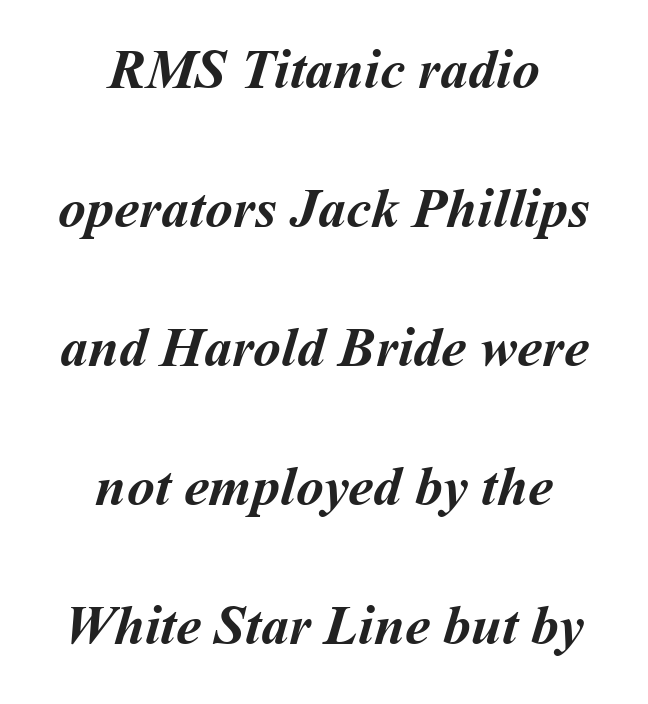
The image shows 56 px semibold type; set centered, loose line spacing (2.48x), normal letter spacing, not underlined; medium stroke contrast and a medium x-height.
